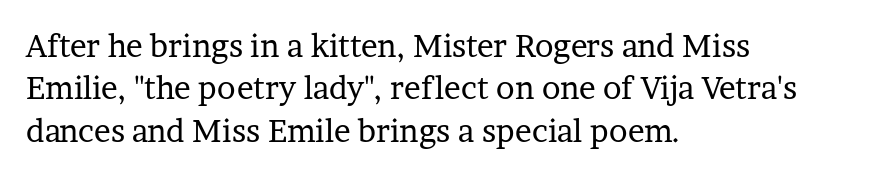
{"serif": "yes", "italic": "no", "bold": "no", "weight": "regular", "width": "normal", "stroke_contrast": "low", "x_height": "medium", "monospaced": "no", "underline": "no", "align": "left", "line_spacing": "normal", "line_spacing_ratio": 1.37, "letter_spacing": "normal", "letter_spacing_em": 0.0, "glyph_px": 31}
